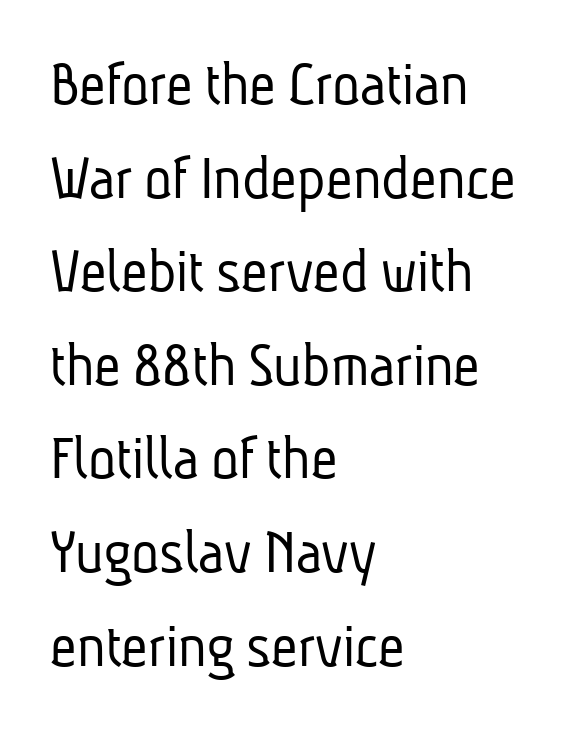
The passage shown is typed in a proportional face where columns would drift. The letterforms sit at book weight or below. Left-aligned paragraph, ragged on the right. Observe the ordinary spacing: letters are neighbours, not strangers. The specimen omits any rule beneath the text block's lines. Students, observe: this is what conventionally led text looks like.
